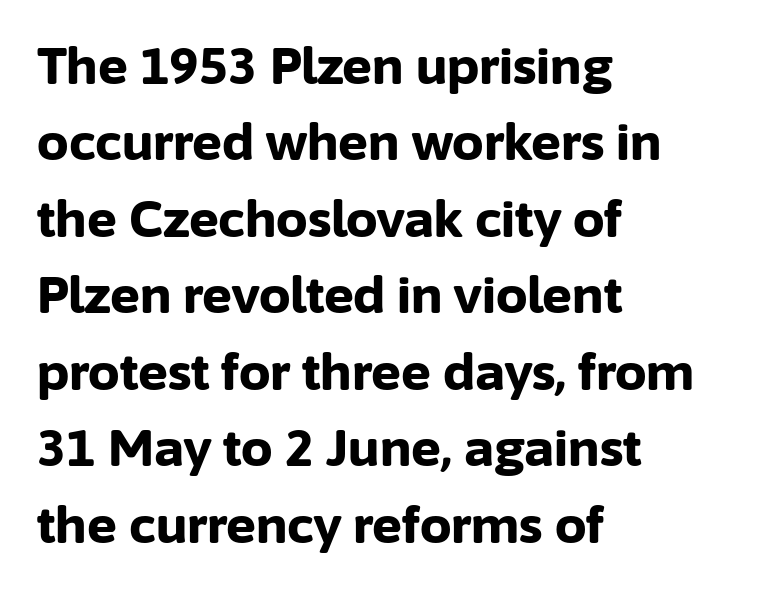
{"serif": "no", "italic": "no", "bold": "yes", "weight": "bold", "width": "normal", "stroke_contrast": "low", "x_height": "medium", "monospaced": "no", "underline": "no", "align": "left", "line_spacing": "normal", "line_spacing_ratio": 1.53, "letter_spacing": "normal", "letter_spacing_em": 0.0, "glyph_px": 50}
